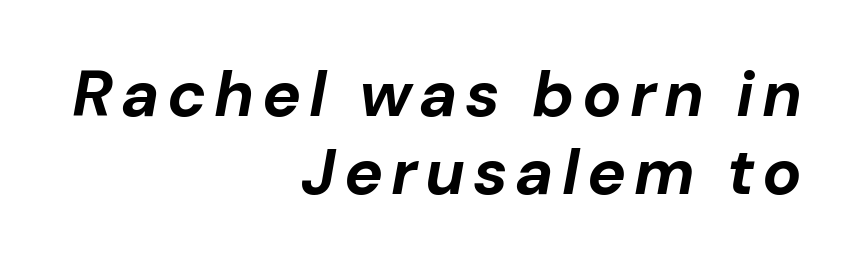
Q: Is the text bold? A: Yes.
Q: Is the text italic (slanted)? A: Yes, it leans right by about 10 degrees.
Q: Is the text underlined? A: No.
Q: How is the paragraph aligned? A: Right-aligned.
Q: Width (condensed, normal, or wide)? A: Normal.
Q: Stroke contrast? A: Low.
Q: x-height? A: Medium.
Q: Monospaced? A: No.
